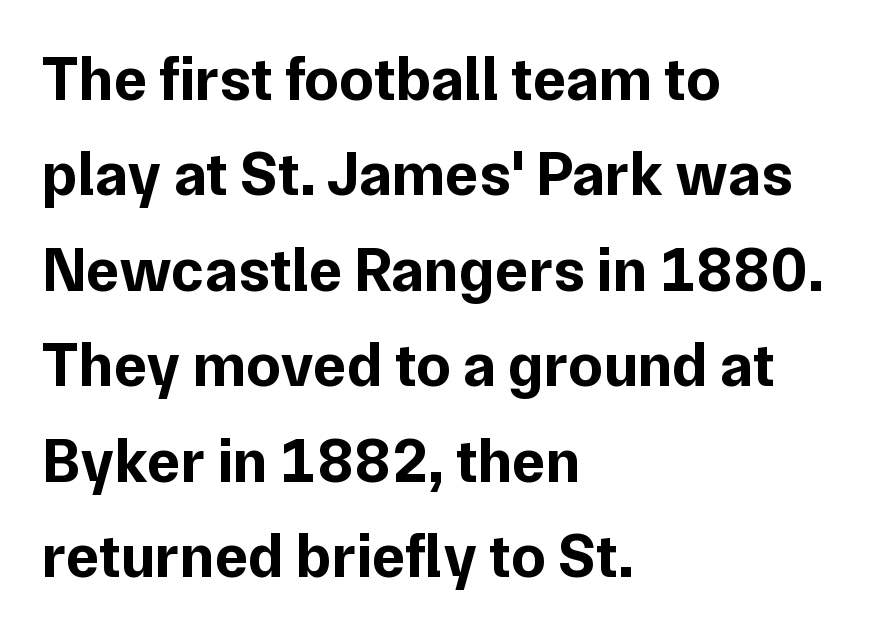
{"serif": "no", "italic": "no", "bold": "yes", "weight": "bold", "width": "normal", "stroke_contrast": "low", "x_height": "medium", "monospaced": "no", "underline": "no", "align": "left", "line_spacing": "normal", "line_spacing_ratio": 1.54, "letter_spacing": "normal", "letter_spacing_em": 0.0, "glyph_px": 62}
